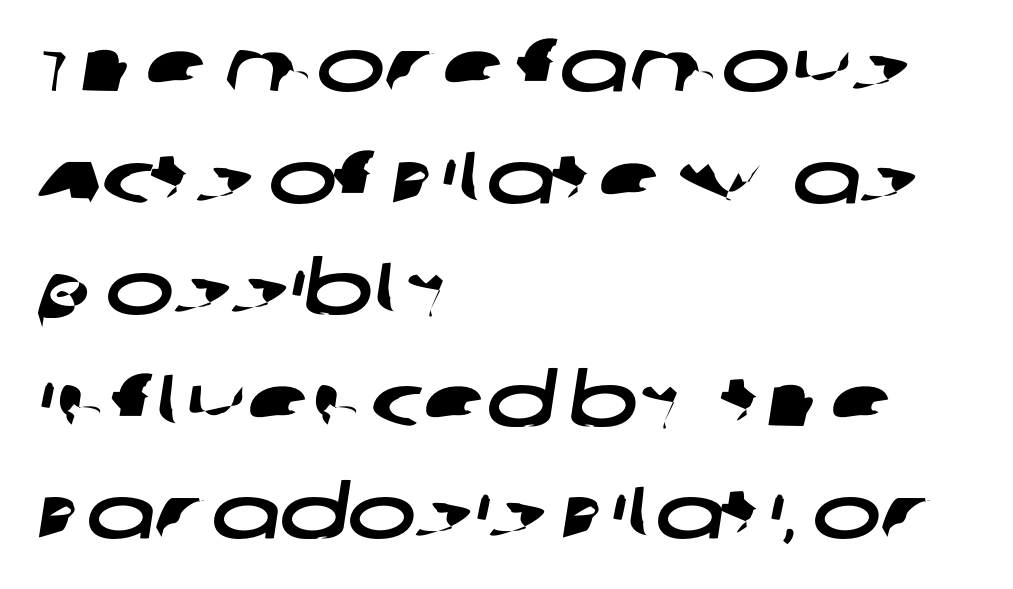
The image shows 73 px wide sans-serif type; set left-aligned, normal line spacing (1.53x), normal letter spacing, not underlined; low stroke contrast and a large x-height.
